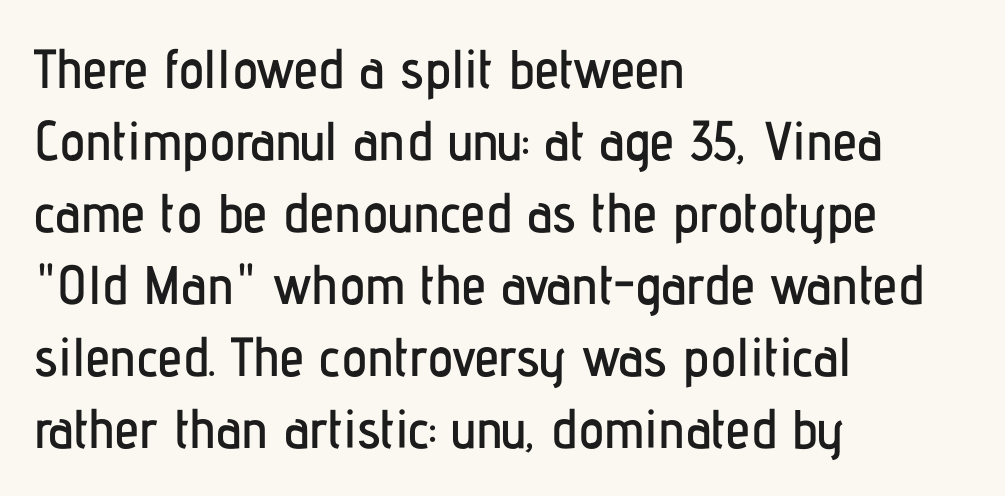
The passage shown has conventional tracking throughout. Upright lettering throughout. Character widths vary here, with narrow letters taking less room than wide ones. How would I describe the line gaps? Plain and ordinary. The rendering anchors every line to the left-hand side. Bare-footed words on every line.
